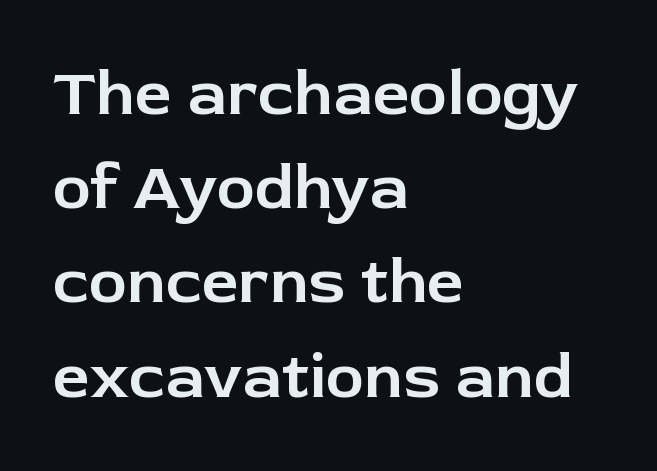
Q: Is the text italic (slanted)? A: No, it is upright.
Q: Is the typeface a serif or a sans-serif typeface? A: Sans-serif.
Q: Is the text underlined? A: No.
Q: How is the paragraph aligned? A: Left-aligned.
Q: Is the spacing between letters normal or unusually wide? A: Normal.
Q: Is the spacing between lines tight, normal or loose? A: Normal.
Q: Width (condensed, normal, or wide)? A: Normal.
Q: Stroke contrast? A: Low.
Q: x-height? A: Medium.
Q: Monospaced? A: No.
